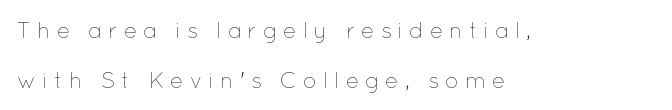
Q: Is the text bold? A: No.
Q: Is the text italic (slanted)? A: No, it is upright.
Q: Is the text underlined? A: No.
Q: How is the paragraph aligned? A: Left-aligned.
Q: Is the spacing between letters normal or unusually wide? A: Unusually wide.
Q: Is the spacing between lines tight, normal or loose? A: Loose.
